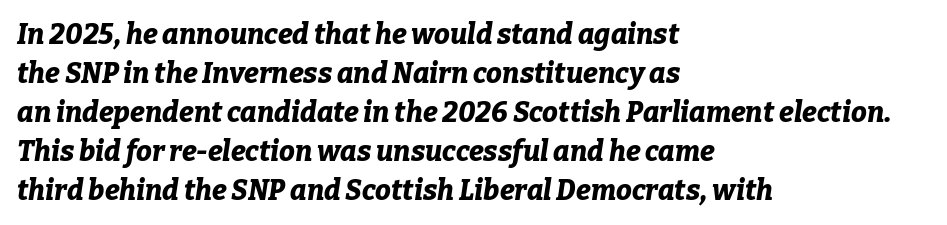
{"italic": "yes", "lean": "right", "slant_degrees": 9, "bold": "yes", "weight": "bold", "width": "normal", "stroke_contrast": "low", "x_height": "medium", "monospaced": "no", "underline": "no", "align": "left", "line_spacing": "normal", "line_spacing_ratio": 1.39, "letter_spacing": "normal", "letter_spacing_em": 0.0, "glyph_px": 28}
